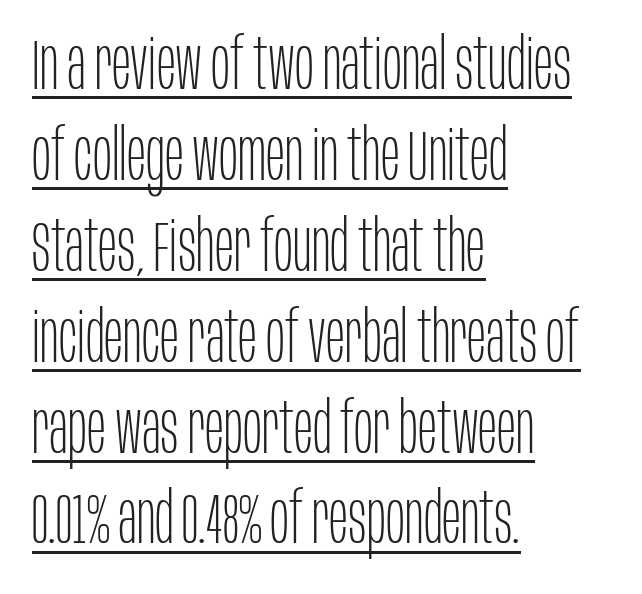
The image shows 71 px thin, condensed sans-serif type, upright; set left-aligned, normal line spacing (1.28x), normal letter spacing, underlined; low stroke contrast and a large x-height.
